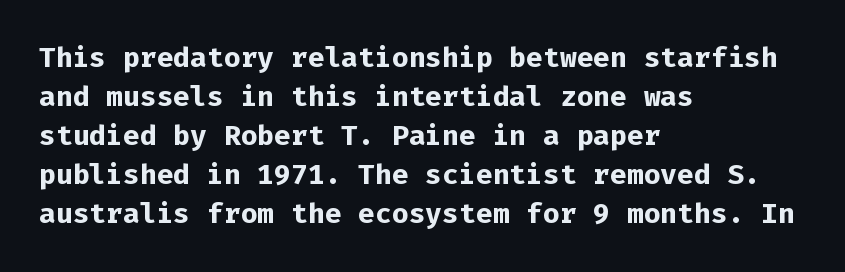
Q: Is the text bold? A: Yes.
Q: Is the text italic (slanted)? A: No, it is upright.
Q: Is the typeface a serif or a sans-serif typeface? A: Sans-serif.
Q: Is the text underlined? A: No.
Q: How is the paragraph aligned? A: Left-aligned.
Q: Is the spacing between letters normal or unusually wide? A: Normal.
Q: Is the spacing between lines tight, normal or loose? A: Normal.
Q: Width (condensed, normal, or wide)? A: Normal.
Q: Stroke contrast? A: Low.
Q: x-height? A: Medium.
Q: Monospaced? A: Yes.
